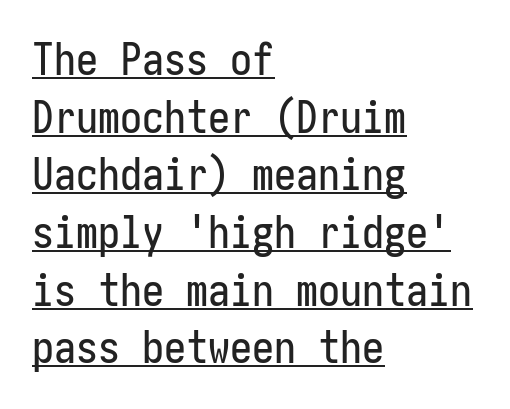
Unlike italic type, these characters show no tilt at all. A typesetter would label this face a sans. A baseline rule has been typeset under these characters. A typesetter would call this zero additional tracking. Quick note: interline space is typical.
